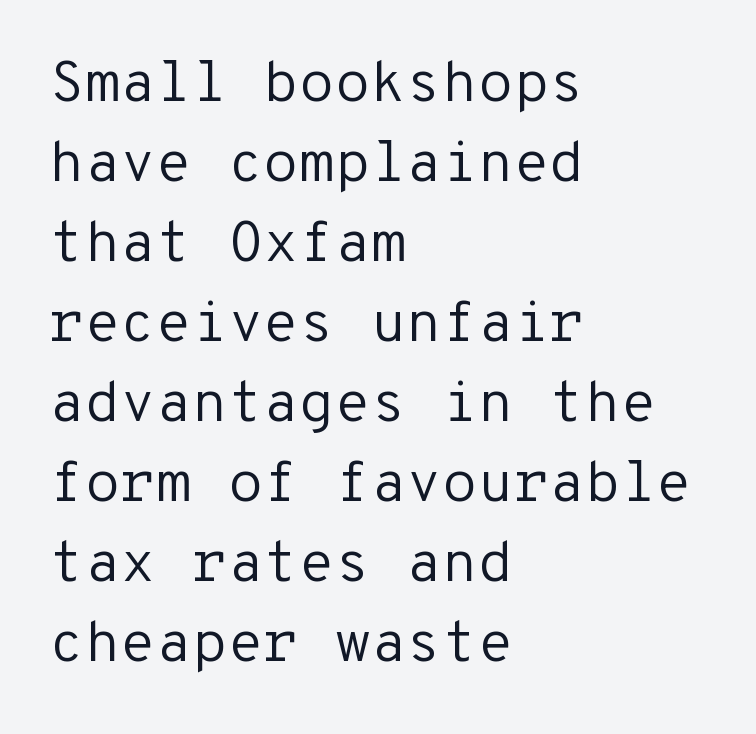
The image shows 58 px regular-weight sans-serif type, upright, monospaced; set left-aligned, normal line spacing (1.38x), normal letter spacing, not underlined; low stroke contrast and a medium x-height.
